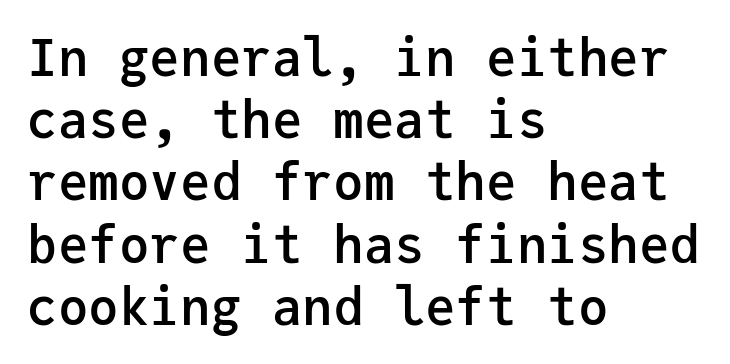
The image shows 51 px semibold sans-serif type, upright, monospaced; set left-aligned, line spacing 1.22x, normal letter spacing, not underlined; low stroke contrast and a medium x-height.
